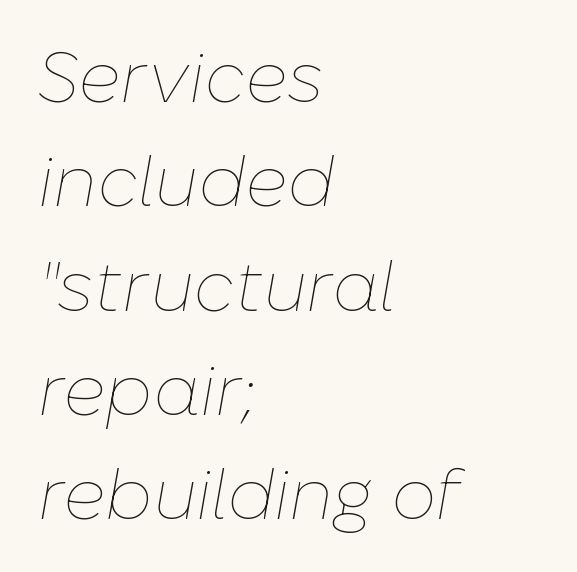
The image shows 71 px thin type, italic (leaning right); set left-aligned, normal line spacing (1.47x), normal letter spacing, not underlined; low stroke contrast and a medium x-height.
